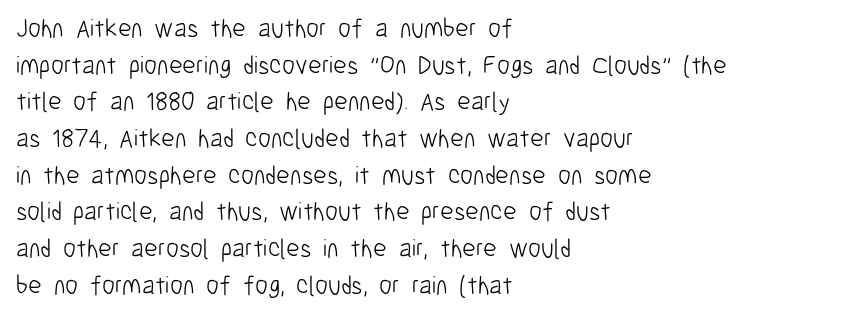
The image shows 26 px text type, upright; set left-aligned, normal line spacing (1.41x), normal letter spacing, not underlined.
